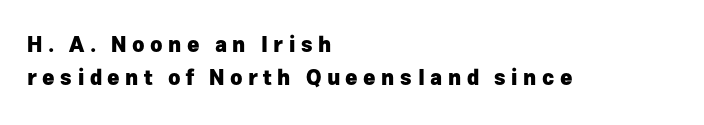
{"italic": "no", "bold": "yes", "underline": "no", "align": "left", "line_spacing": "normal", "line_spacing_ratio": 1.56, "letter_spacing": "wide", "letter_spacing_em": 0.26, "glyph_px": 21}
